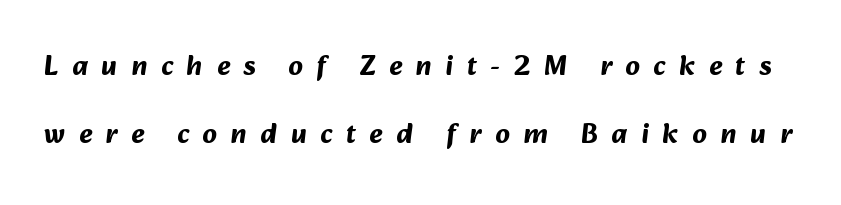
The image shows 28 px bold sans-serif type; set loose line spacing (2.43x), unusually wide letter spacing (+0.49 em), not underlined; medium stroke contrast and a medium x-height.
